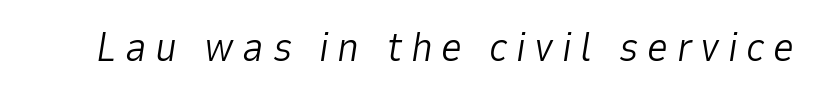
The image shows 41 px light type, italic (leaning right); set unusually wide letter spacing (+0.21 em), not underlined; low stroke contrast and a medium x-height.
